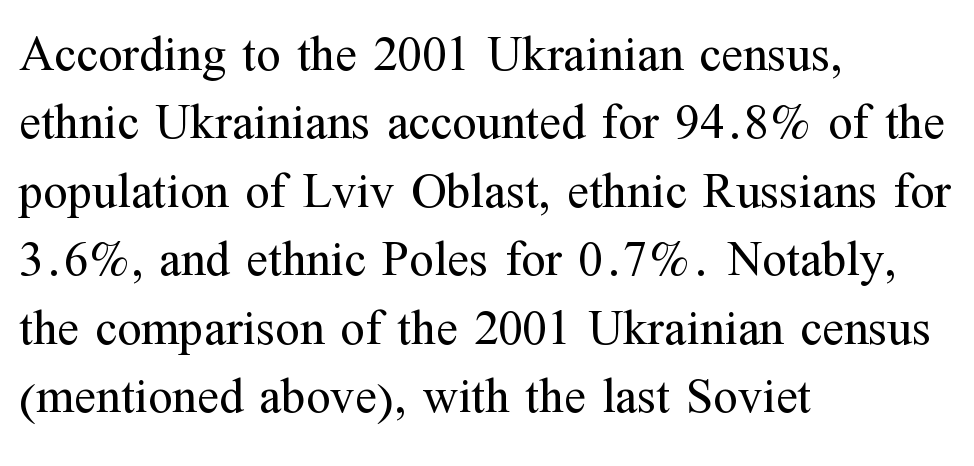
The image shows 50 px regular-weight serif type, upright; set left-aligned, normal line spacing (1.37x), normal letter spacing, not underlined; medium stroke contrast and a medium x-height.
